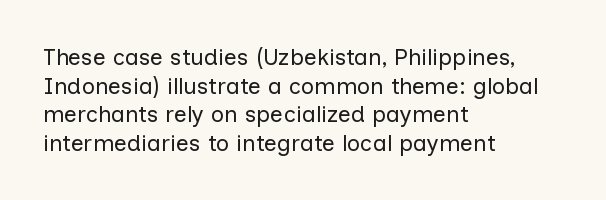
Beneath every word, the page is bare. On a weight scale, this lands at 450 or below. Look at the tracking — it's just the regular setting, nothing added. The typesetter chose a ragged-right arrangement here. Upright lettering throughout.
